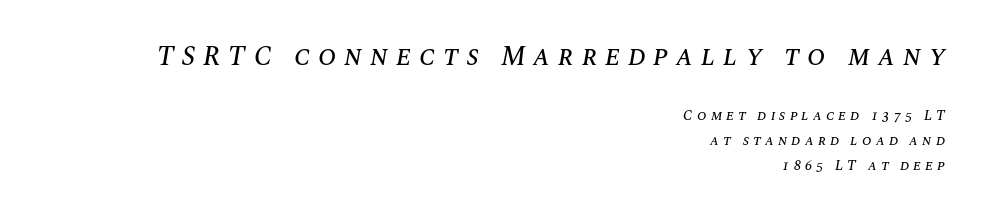
{"italic": "yes", "lean": "right", "slant_degrees": 10, "underline": "no", "align": "right", "line_spacing_ratio": 1.77, "letter_spacing": "wide", "letter_spacing_em": 0.29, "larger_block": "first", "size_ratio": 1.93, "glyph_px": 27}
